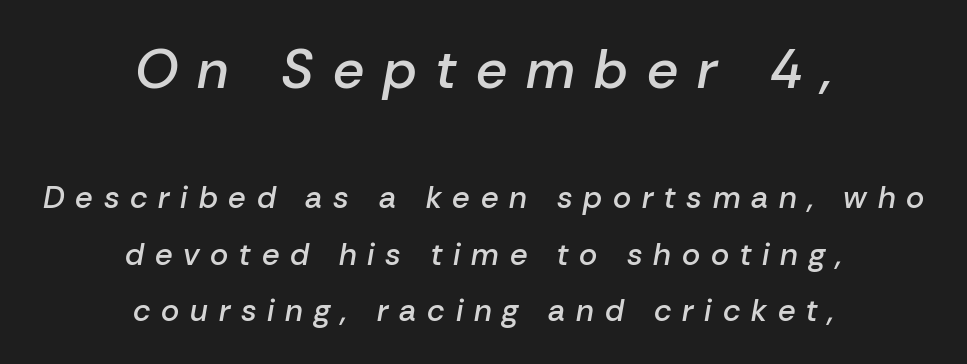
{"italic": "yes", "lean": "right", "slant_degrees": 10, "bold": "semi", "weight": "semibold", "width": "normal", "stroke_contrast": "low", "x_height": "medium", "monospaced": "no", "underline": "no", "align": "center", "line_spacing_ratio": 1.82, "letter_spacing": "wide", "letter_spacing_em": 0.35, "larger_block": "first", "size_ratio": 1.77, "glyph_px": 55}
